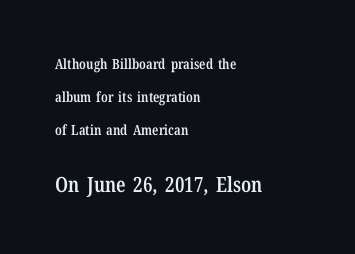
Q: Is the text bold? A: Semi-bold.
Q: Is the text italic (slanted)? A: No, it is upright.
Q: Is the text underlined? A: No.
Q: How is the paragraph aligned? A: Left-aligned.
Q: Is the spacing between letters normal or unusually wide? A: Normal.
Q: Is the spacing between lines tight, normal or loose? A: Loose.
Q: Which block of text is set in a larger size, the first (top) or the second (bottom)? A: The second (bottom) one.
